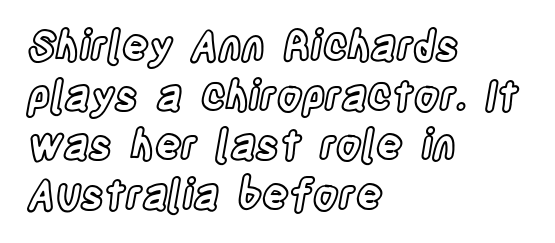
Q: Is the text italic (slanted)? A: Yes.
Q: Is the text underlined? A: No.
Q: How is the paragraph aligned? A: Left-aligned.
Q: Is the spacing between letters normal or unusually wide? A: Normal.
Q: Width (condensed, normal, or wide)? A: Condensed.
Q: x-height? A: Large.
Q: Monospaced? A: No.
